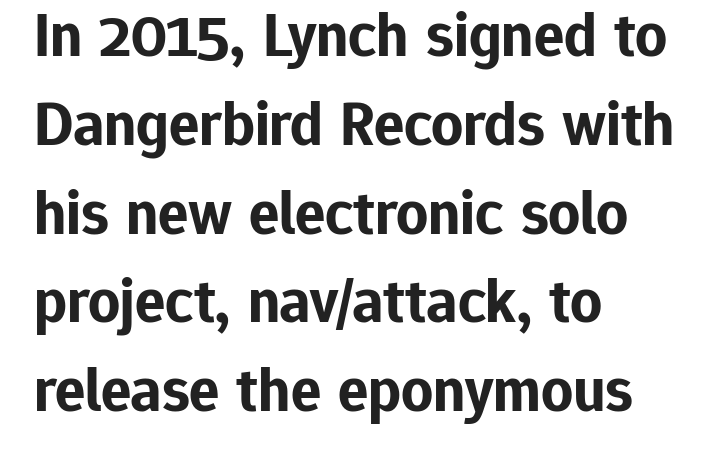
If you drew a line through each stem, it would be perfectly vertical. Layout note: lines flush left. Look at the tracking — it's just the regular setting, nothing added. Here the designer chose a conventional face with non-uniform glyph widths.
